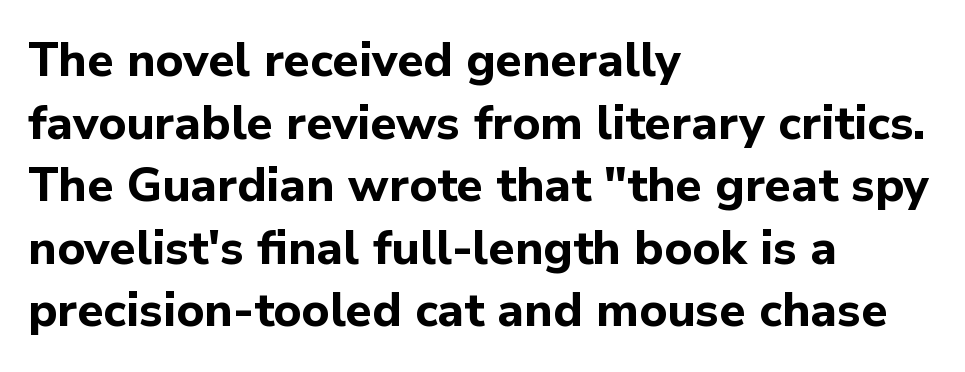
Looks like regular typesetting: each glyph gets only the width it needs. Do the letters lean? They stand straight. The type is set solid horizontally, with unmodified tracking. Chunky letters — that's bold for sure.
